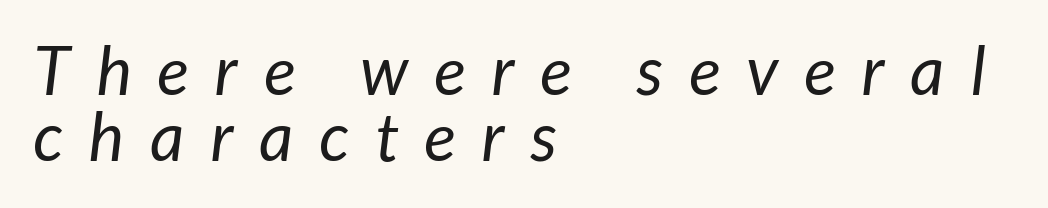
{"serif": "no", "bold": "no", "weight": "regular", "width": "normal", "stroke_contrast": "low", "x_height": "medium", "monospaced": "no", "underline": "no", "align": "left", "line_spacing": "tight", "line_spacing_ratio": 0.99, "letter_spacing": "wide", "letter_spacing_em": 0.39, "glyph_px": 67}
